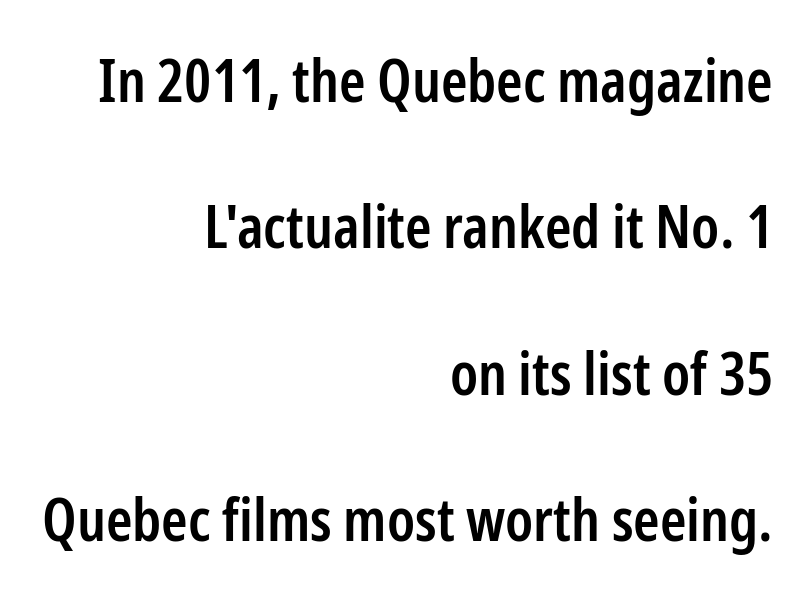
{"serif": "no", "italic": "no", "bold": "semi", "weight": "semibold", "width": "condensed", "stroke_contrast": "low", "x_height": "medium", "monospaced": "no", "underline": "no", "align": "right", "line_spacing": "loose", "line_spacing_ratio": 2.44, "letter_spacing": "normal", "letter_spacing_em": 0.0, "glyph_px": 60}
